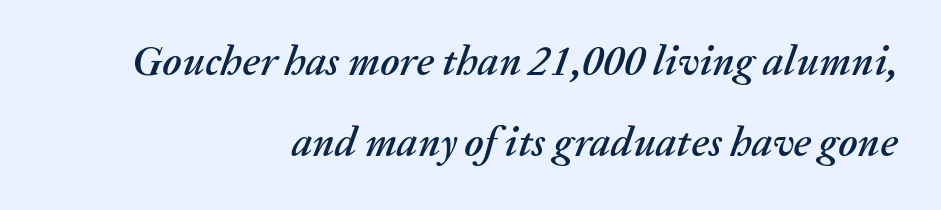
The image shows 42 px text type, italic (leaning right); set right-aligned, loose line spacing (1.92x), normal letter spacing, not underlined; medium stroke contrast and a medium x-height.
